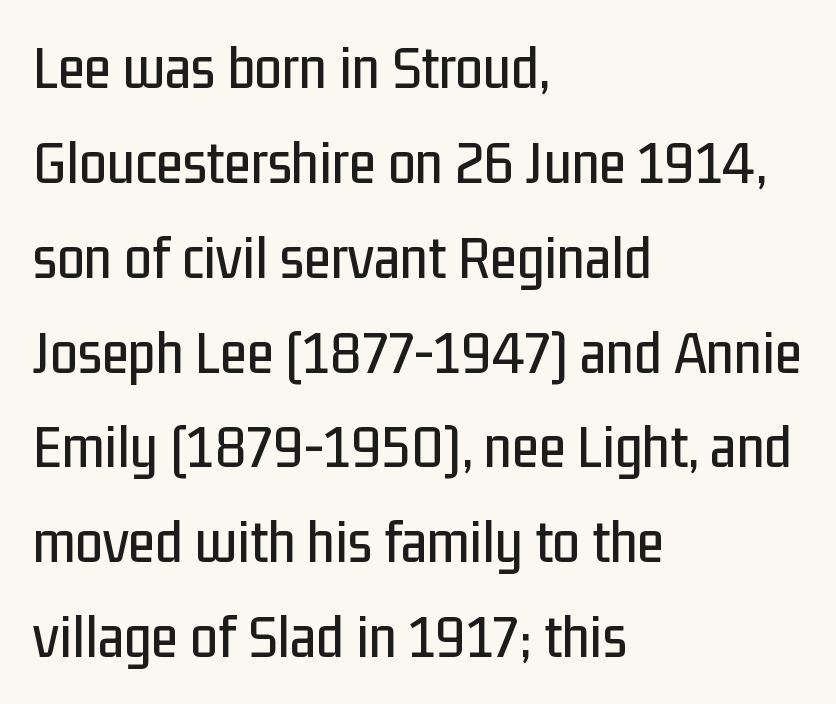
Q: Is the text italic (slanted)? A: No, it is upright.
Q: Is the typeface a serif or a sans-serif typeface? A: Sans-serif.
Q: Is the text underlined? A: No.
Q: How is the paragraph aligned? A: Left-aligned.
Q: Is the spacing between letters normal or unusually wide? A: Normal.
Q: Is the spacing between lines tight, normal or loose? A: Normal.
Q: Width (condensed, normal, or wide)? A: Condensed.
Q: Stroke contrast? A: Low.
Q: x-height? A: Medium.
Q: Monospaced? A: No.
